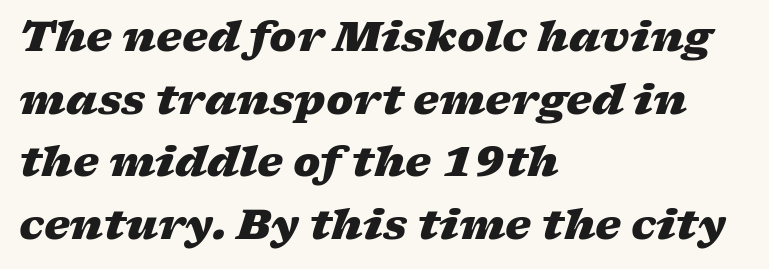
{"italic": "yes", "lean": "right", "slant_degrees": 17, "bold": "yes", "weight": "heavy", "width": "wide", "stroke_contrast": "low", "x_height": "medium", "monospaced": "no", "underline": "no", "align": "left", "line_spacing": "normal", "line_spacing_ratio": 1.53, "letter_spacing": "normal", "letter_spacing_em": 0.0, "glyph_px": 41}
